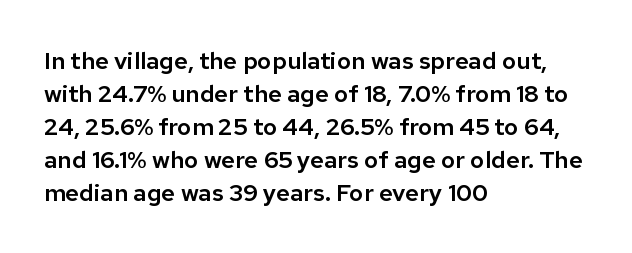
{"italic": "no", "underline": "no", "align": "left", "line_spacing": "normal", "line_spacing_ratio": 1.37, "letter_spacing": "normal", "letter_spacing_em": 0.0, "glyph_px": 24}
